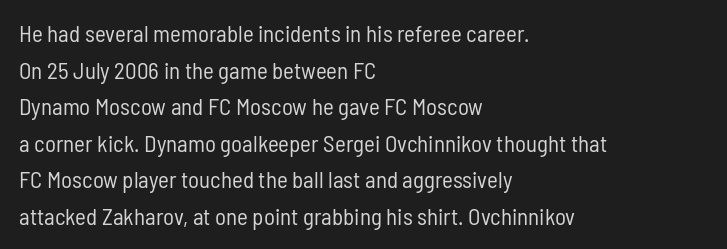
Notice how descenders clear the ascenders below comfortably — that's standard leading. Heft: none added — not bold. Posture: upright roman. The tracking reads as untouched default to a designer's eye. If you drew a ruler down the left edge, every line would touch it.
